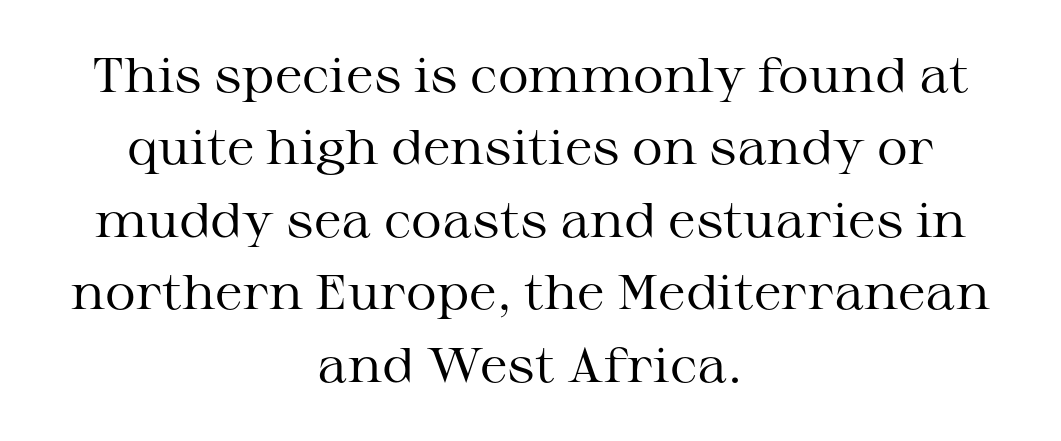
The image shows 48 px regular-weight, wide serif type, upright; set centered, normal line spacing (1.51x), normal letter spacing, not underlined; medium stroke contrast and a medium x-height.
